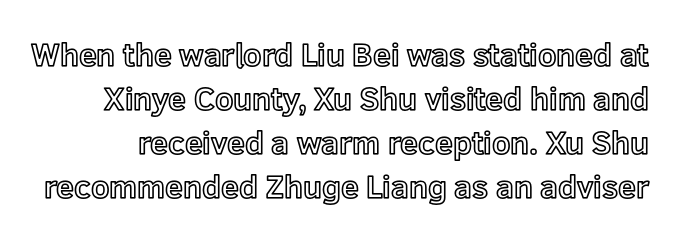
{"italic": "no", "width": "normal", "x_height": "medium", "monospaced": "no", "underline": "no", "line_spacing": "normal", "line_spacing_ratio": 1.37, "letter_spacing": "normal", "letter_spacing_em": 0.0, "glyph_px": 32}
